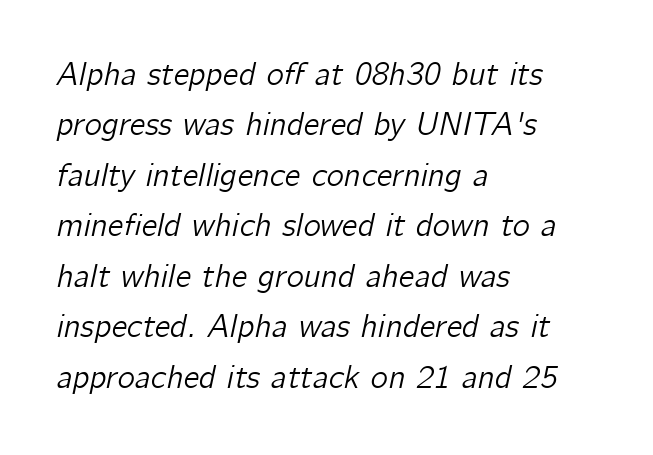
The image shows 33 px text type, italic (leaning right); set left-aligned, normal line spacing (1.53x), normal letter spacing, not underlined; low stroke contrast and a medium x-height.
